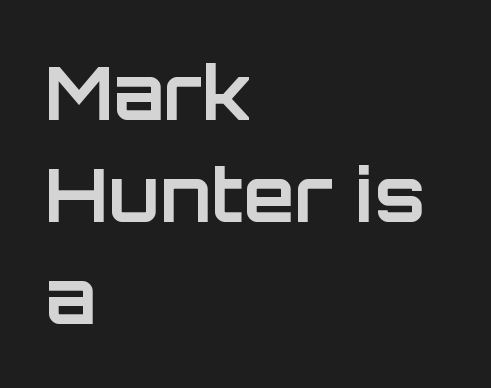
Q: Is the text bold? A: Yes.
Q: Is the text italic (slanted)? A: No, it is upright.
Q: Is the typeface a serif or a sans-serif typeface? A: Sans-serif.
Q: Is the text underlined? A: No.
Q: How is the paragraph aligned? A: Left-aligned.
Q: Is the spacing between letters normal or unusually wide? A: Normal.
Q: Is the spacing between lines tight, normal or loose? A: Normal.
Q: Width (condensed, normal, or wide)? A: Normal.
Q: Stroke contrast? A: Low.
Q: x-height? A: Large.
Q: Monospaced? A: No.
